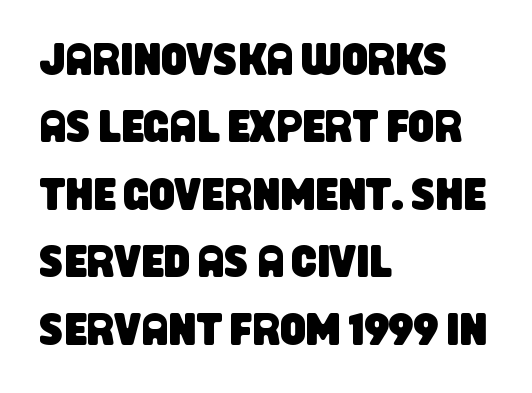
Looks like regular typesetting: each glyph gets only the width it needs. All the whitespace from short lines collects on the right. Summary of vertical rhythm: regular, with standard interline spacing. Note: no serifs on the glyphs.
